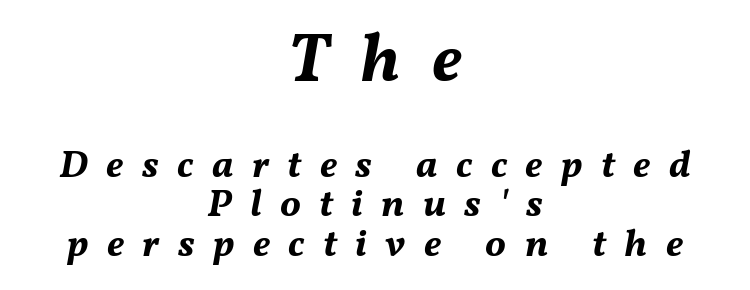
The image shows 68 px bold type, italic (leaning right); set centered, tight line spacing (1.01x), unusually wide letter spacing (+0.47 em), not underlined; the first (top) block is 1.74x larger; medium stroke contrast and a medium x-height.
